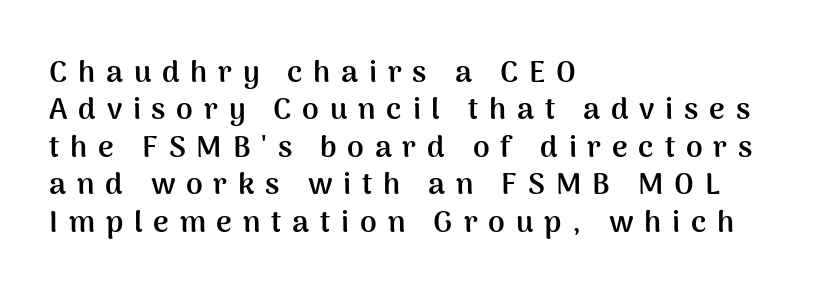
Q: Is the text bold? A: Yes.
Q: Is the text italic (slanted)? A: No, it is upright.
Q: Is the typeface a serif or a sans-serif typeface? A: Sans-serif.
Q: Is the text underlined? A: No.
Q: How is the paragraph aligned? A: Left-aligned.
Q: Is the spacing between letters normal or unusually wide? A: Unusually wide.
Q: Is the spacing between lines tight, normal or loose? A: Normal.
Q: Width (condensed, normal, or wide)? A: Normal.
Q: Stroke contrast? A: Medium.
Q: x-height? A: Medium.
Q: Monospaced? A: No.
